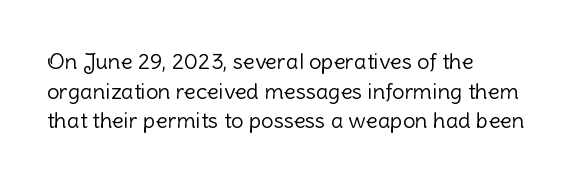
{"italic": "no", "bold": "no", "underline": "no", "align": "left", "line_spacing": "normal", "line_spacing_ratio": 1.35, "letter_spacing": "normal", "letter_spacing_em": 0.0, "glyph_px": 22}
